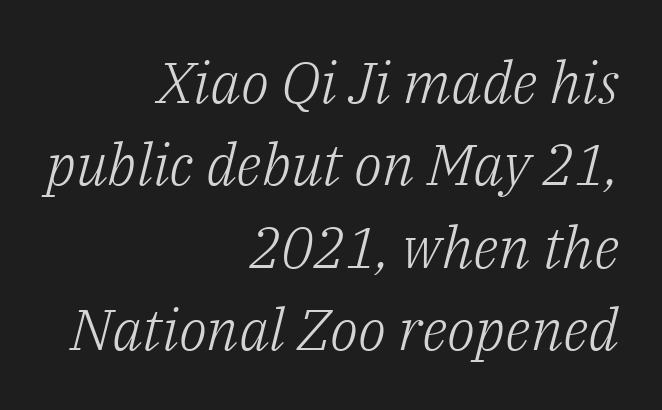
Q: Is the text bold? A: No.
Q: Is the text italic (slanted)? A: Yes, it leans right by about 14 degrees.
Q: Is the typeface a serif or a sans-serif typeface? A: Serif.
Q: Is the text underlined? A: No.
Q: How is the paragraph aligned? A: Right-aligned.
Q: Is the spacing between letters normal or unusually wide? A: Normal.
Q: Is the spacing between lines tight, normal or loose? A: Normal.
Q: Width (condensed, normal, or wide)? A: Normal.
Q: Stroke contrast? A: Low.
Q: x-height? A: Medium.
Q: Monospaced? A: No.
